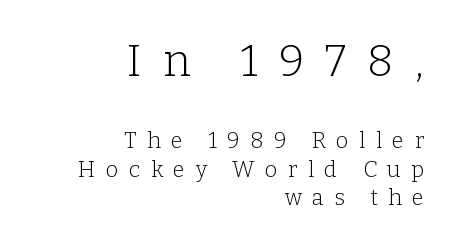
Q: Is the text bold? A: No.
Q: Is the text italic (slanted)? A: No, it is upright.
Q: Is the typeface a serif or a sans-serif typeface? A: Serif.
Q: Is the text underlined? A: No.
Q: How is the paragraph aligned? A: Right-aligned.
Q: Is the spacing between letters normal or unusually wide? A: Unusually wide.
Q: Is the spacing between lines tight, normal or loose? A: Normal.
Q: Which block of text is set in a larger size, the first (top) or the second (bottom)? A: The first (top) one.
Q: Width (condensed, normal, or wide)? A: Normal.
Q: Stroke contrast? A: Low.
Q: x-height? A: Medium.
Q: Monospaced? A: No.
